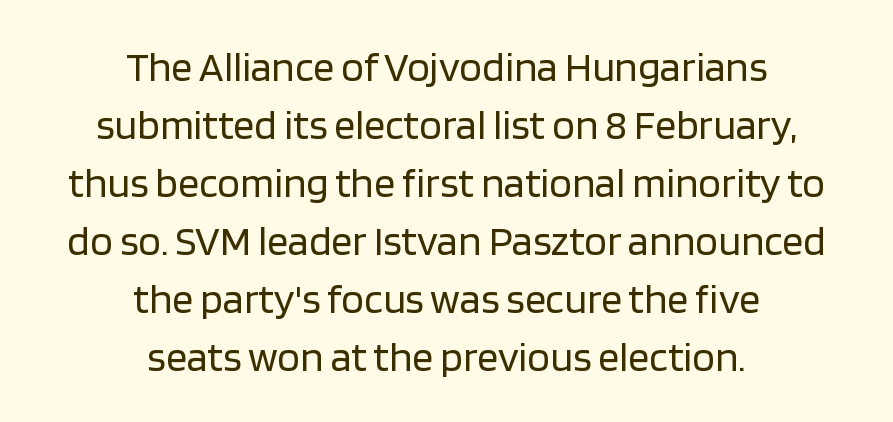
The string is rendered with underlining switched off. Casual observation: everything's sitting right in the middle. Rows of type keep a routine distance in the vertical direction. The rendering uses natural spacing where letterforms have individual widths. This rendering employs a face without finishing strokes, i.e., a sans-serif. The axis of the letterforms is exactly vertical.
